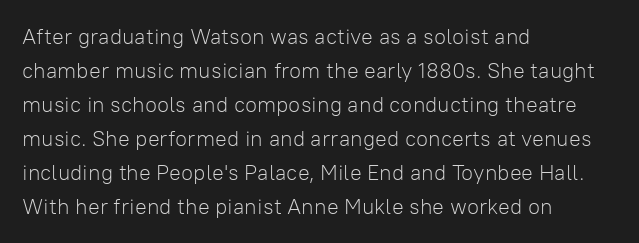
Caption: multi-line text, flush left, ragged right. Rendered with straight, roman letterforms. Beneath every word, the page is bare. Weight: not bold — regular or lighter. Nobody touched the tracking dial on this one. Vertically, the passage feels balanced, rows spaced as you'd expect.
